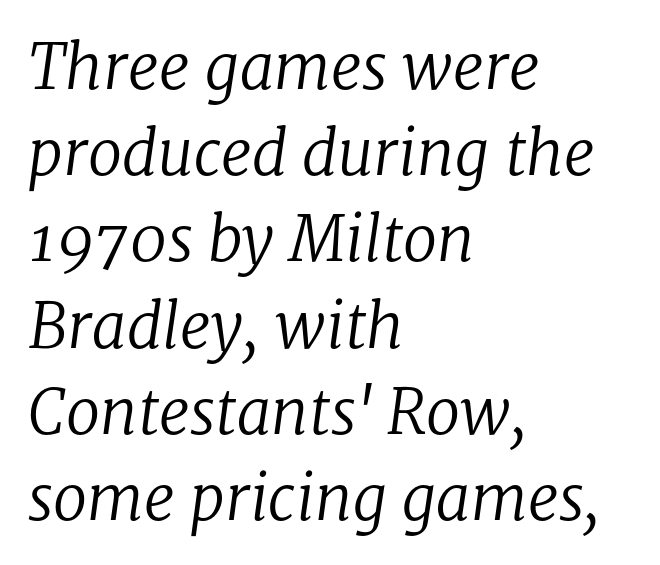
The whole block is typeset with a tilt. The weight would be labelled regular, book, light, or lighter still. Proportional: the letters do not fall into vertical columns. These lines stack with their left ends in a neat column. Observe the serifs anchoring each vertical stroke in this sample. Nobody drew a line under any word here.
